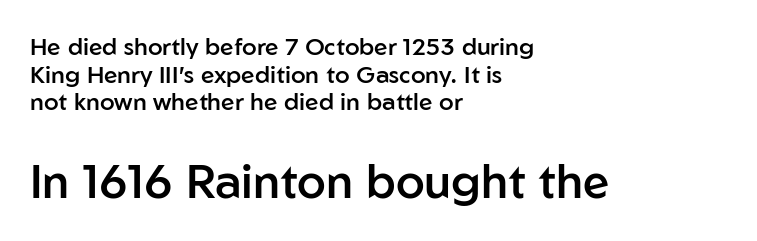
The image shows 47 px semibold sans-serif type, upright; set left-aligned, tight line spacing (1.15x), normal letter spacing, not underlined; the second (bottom) block is 1.96x larger; low stroke contrast and a medium x-height.
